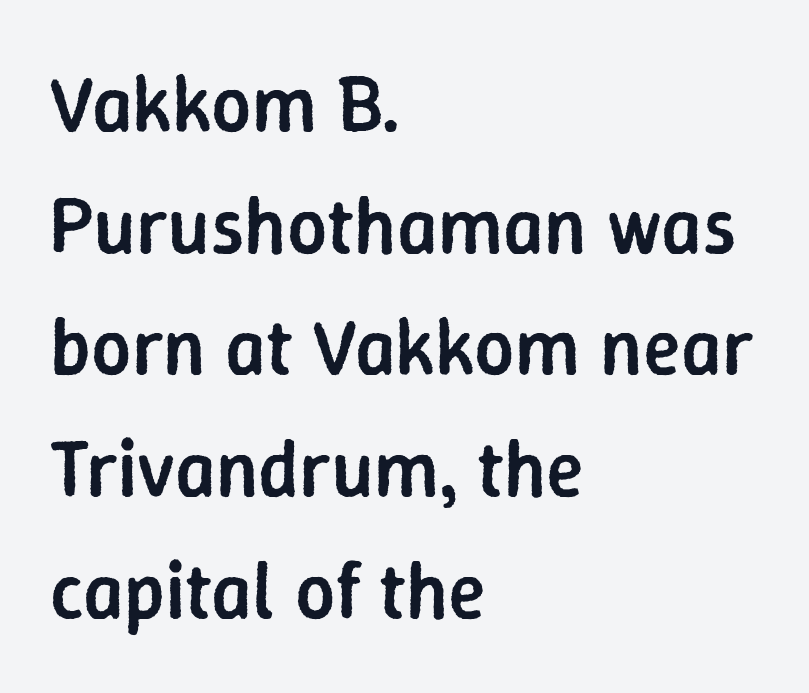
No feet cap the strokes, marking this as sans-serif type. A student would call this left alignment; a typographer would say flush left, rag right. Upright lettering throughout. Think of a printed novel: that variable character pitch is what you see here.
